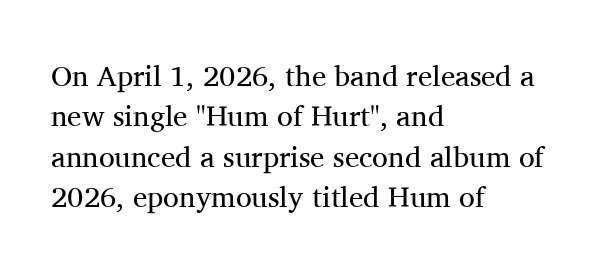
Q: Is the text bold? A: No.
Q: Is the text italic (slanted)? A: No, it is upright.
Q: Is the typeface a serif or a sans-serif typeface? A: Serif.
Q: Is the text underlined? A: No.
Q: How is the paragraph aligned? A: Left-aligned.
Q: Is the spacing between letters normal or unusually wide? A: Normal.
Q: Is the spacing between lines tight, normal or loose? A: Normal.
Q: Width (condensed, normal, or wide)? A: Normal.
Q: Stroke contrast? A: Medium.
Q: x-height? A: Medium.
Q: Monospaced? A: No.
